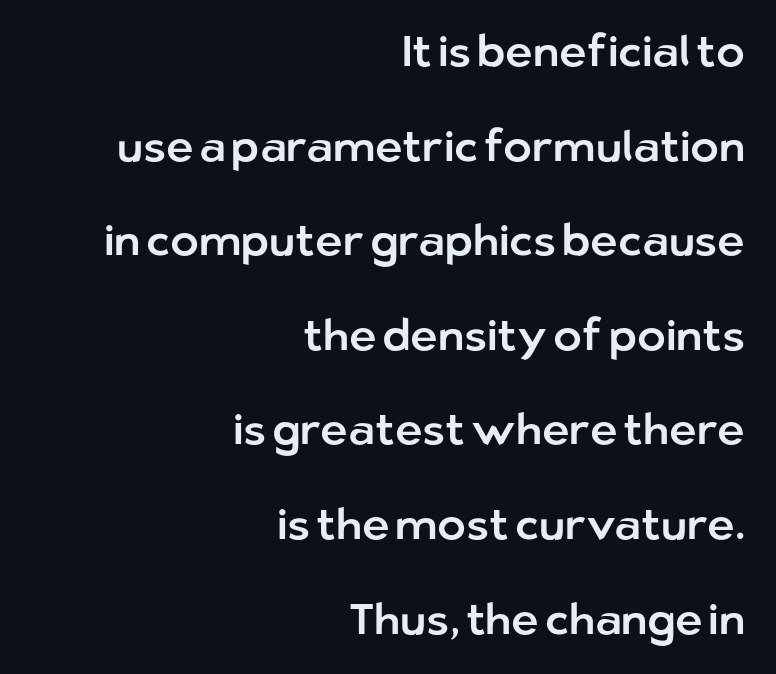
The image shows 43 px sans-serif type, upright; set right-aligned, loose line spacing (2.2x), normal letter spacing, not underlined; low stroke contrast and a medium x-height.
